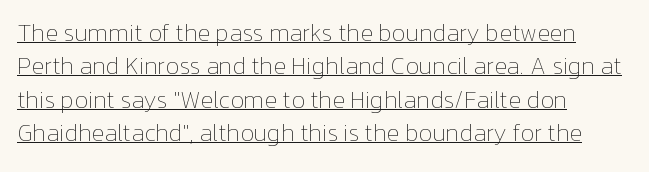
The image shows 24 px text type, upright; set left-aligned, normal line spacing (1.39x), normal letter spacing, underlined.
